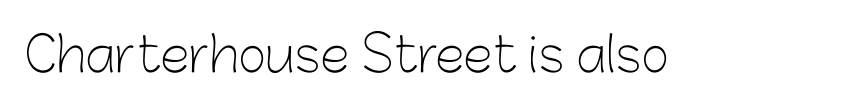
Q: Is the text bold? A: No.
Q: Is the text italic (slanted)? A: No, it is upright.
Q: Is the typeface a serif or a sans-serif typeface? A: Sans-serif.
Q: Is the text underlined? A: No.
Q: Is the spacing between letters normal or unusually wide? A: Normal.
Q: Width (condensed, normal, or wide)? A: Normal.
Q: Stroke contrast? A: Low.
Q: x-height? A: Medium.
Q: Monospaced? A: No.
